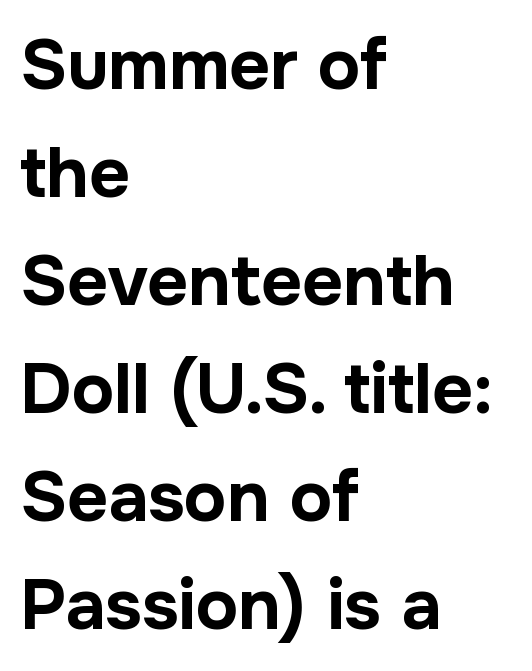
Q: Is the text bold? A: Yes.
Q: Is the text italic (slanted)? A: No, it is upright.
Q: Is the typeface a serif or a sans-serif typeface? A: Sans-serif.
Q: Is the text underlined? A: No.
Q: How is the paragraph aligned? A: Left-aligned.
Q: Is the spacing between letters normal or unusually wide? A: Normal.
Q: Is the spacing between lines tight, normal or loose? A: Normal.
Q: Width (condensed, normal, or wide)? A: Normal.
Q: Stroke contrast? A: Low.
Q: x-height? A: Medium.
Q: Monospaced? A: No.
